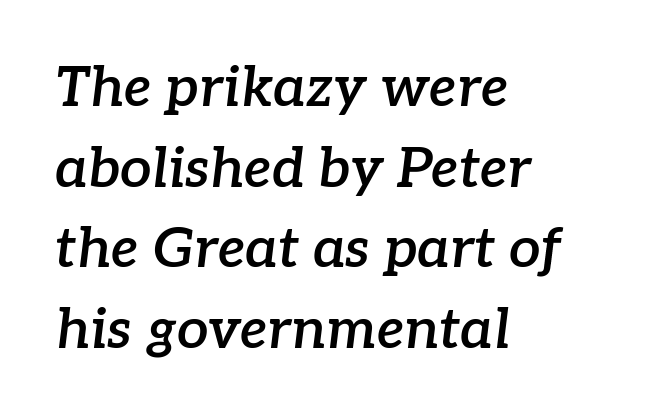
The image shows 56 px semibold serif type, italic (leaning right); set left-aligned, normal line spacing (1.44x), normal letter spacing, not underlined; low stroke contrast and a medium x-height.
